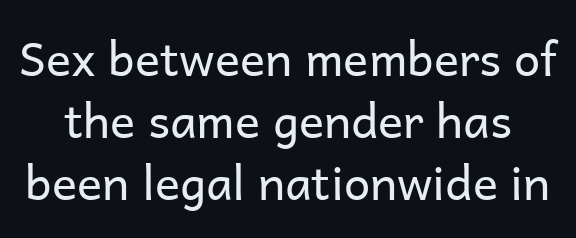
Q: Is the text bold? A: No.
Q: Is the text italic (slanted)? A: No, it is upright.
Q: Is the typeface a serif or a sans-serif typeface? A: Sans-serif.
Q: Is the text underlined? A: No.
Q: Is the spacing between letters normal or unusually wide? A: Normal.
Q: Is the spacing between lines tight, normal or loose? A: Normal.
Q: Width (condensed, normal, or wide)? A: Normal.
Q: Stroke contrast? A: Low.
Q: x-height? A: Medium.
Q: Monospaced? A: No.
